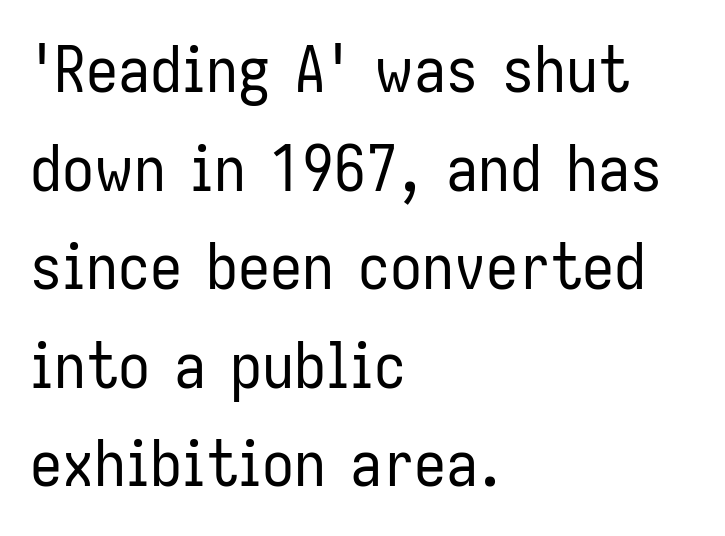
Q: Is the text bold? A: No.
Q: Is the text italic (slanted)? A: No, it is upright.
Q: Is the typeface a serif or a sans-serif typeface? A: Sans-serif.
Q: Is the text underlined? A: No.
Q: How is the paragraph aligned? A: Left-aligned.
Q: Is the spacing between letters normal or unusually wide? A: Normal.
Q: Is the spacing between lines tight, normal or loose? A: Normal.
Q: Width (condensed, normal, or wide)? A: Condensed.
Q: Stroke contrast? A: Low.
Q: x-height? A: Medium.
Q: Monospaced? A: No.
